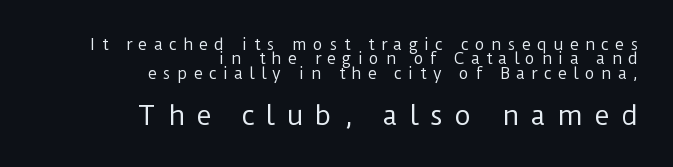
The passage is arranged like a letterhead date or caption credit — flush right. The tracking reads as deliberately expanded to a designer's eye. The characters are drawn with everyday or finer stroke widths. The space between consecutive lines is stingy.
